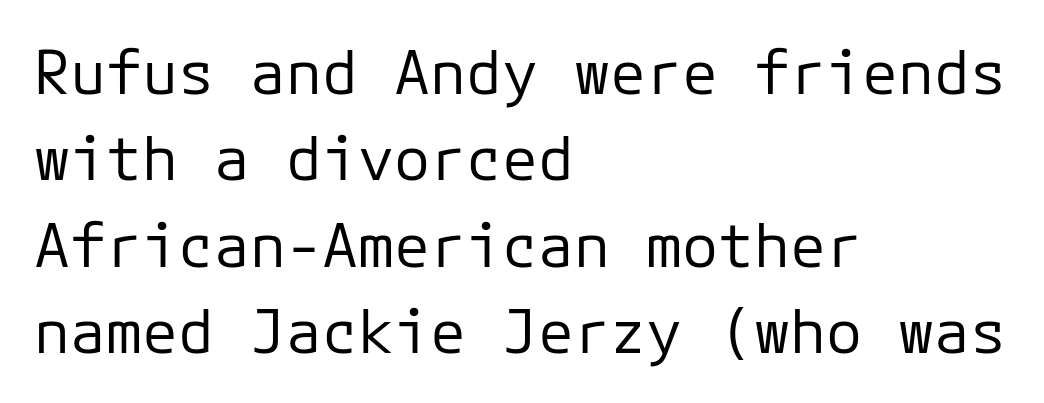
The font sits on the lighter half of the weight spectrum, regular included. A normal amount of white space separates one row of letters from the next. Layout note: lines flush left. A bare baseline throughout the passage.
